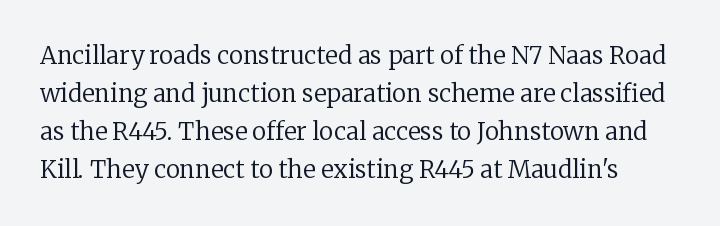
{"italic": "no", "bold": "no", "underline": "no", "line_spacing": "normal", "line_spacing_ratio": 1.59, "letter_spacing": "normal", "letter_spacing_em": 0.0, "glyph_px": 24}
